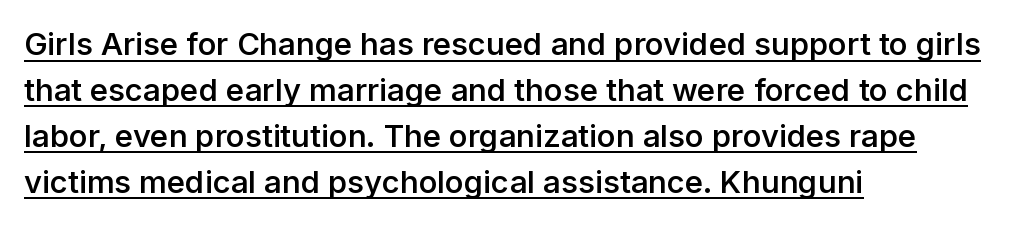
Q: Is the text bold? A: Semi-bold.
Q: Is the text italic (slanted)? A: No, it is upright.
Q: Is the typeface a serif or a sans-serif typeface? A: Sans-serif.
Q: Is the text underlined? A: Yes.
Q: How is the paragraph aligned? A: Left-aligned.
Q: Is the spacing between letters normal or unusually wide? A: Normal.
Q: Is the spacing between lines tight, normal or loose? A: Normal.
Q: Width (condensed, normal, or wide)? A: Normal.
Q: Stroke contrast? A: Low.
Q: x-height? A: Medium.
Q: Monospaced? A: No.
